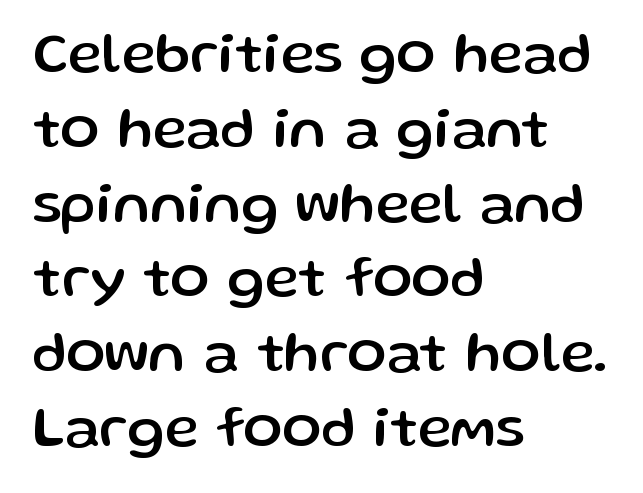
Q: Is the text italic (slanted)? A: No, it is upright.
Q: Is the typeface a serif or a sans-serif typeface? A: Sans-serif.
Q: Is the text underlined? A: No.
Q: How is the paragraph aligned? A: Left-aligned.
Q: Is the spacing between letters normal or unusually wide? A: Normal.
Q: Is the spacing between lines tight, normal or loose? A: Normal.
Q: Width (condensed, normal, or wide)? A: Normal.
Q: Stroke contrast? A: Low.
Q: x-height? A: Medium.
Q: Monospaced? A: No.
